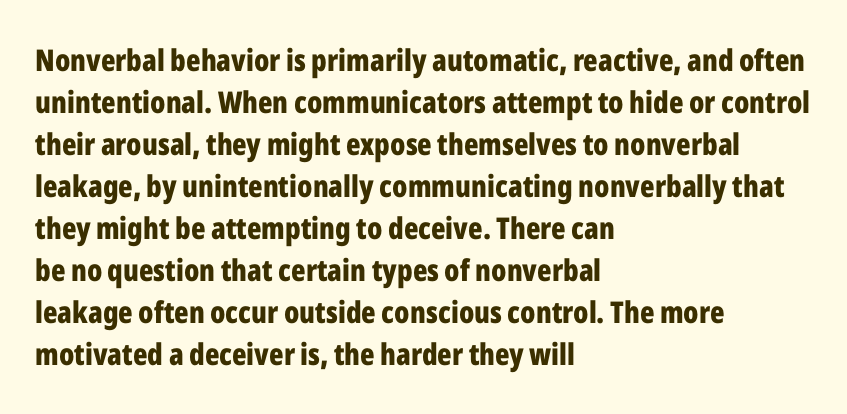
The image shows 30 px bold, condensed sans-serif type, upright; set left-aligned, normal line spacing (1.4x), normal letter spacing, not underlined; low stroke contrast and a medium x-height.
